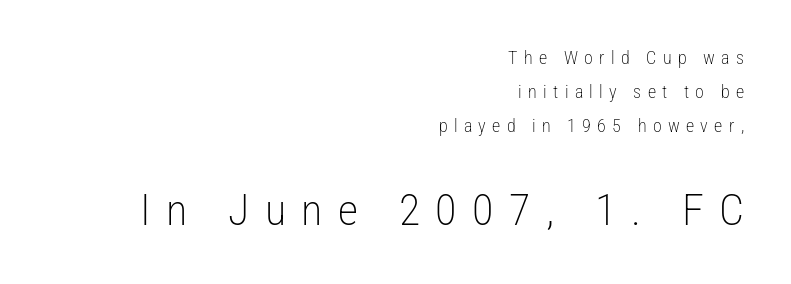
The image shows 44 px light, condensed sans-serif type, upright; set right-aligned, line spacing 1.89x, unusually wide letter spacing (+0.35 em), not underlined; the second (bottom) block is 2.44x larger; low stroke contrast and a medium x-height.
